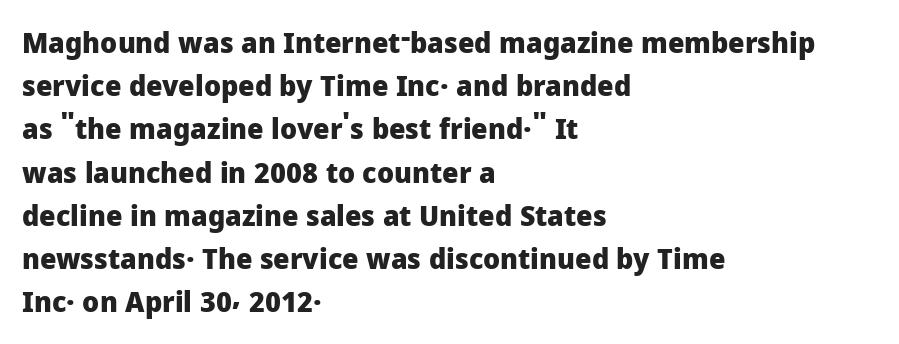
The image shows 29 px heavy sans-serif type, upright; set left-aligned, normal line spacing (1.49x), normal letter spacing, not underlined; low stroke contrast and a medium x-height.
